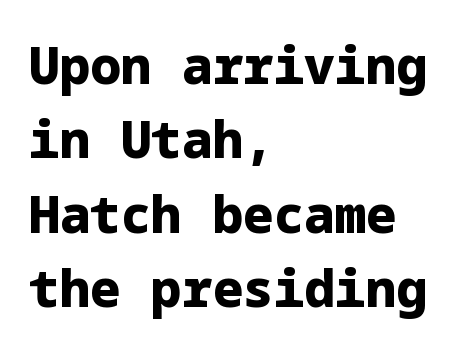
The image shows 51 px heavy sans-serif type, upright; set left-aligned, normal line spacing (1.46x), normal letter spacing, not underlined; low stroke contrast and a medium x-height.
